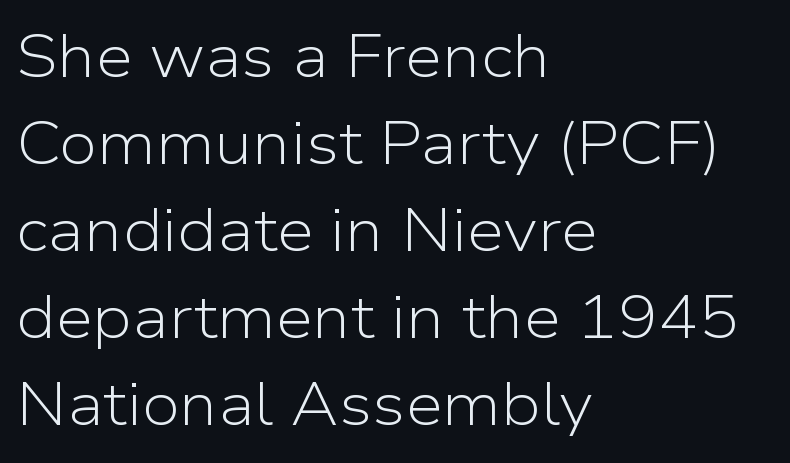
{"serif": "no", "italic": "no", "bold": "no", "weight": "light", "width": "normal", "stroke_contrast": "low", "x_height": "medium", "monospaced": "no", "underline": "no", "align": "left", "line_spacing": "normal", "line_spacing_ratio": 1.45, "letter_spacing": "normal", "letter_spacing_em": 0.0, "glyph_px": 60}
